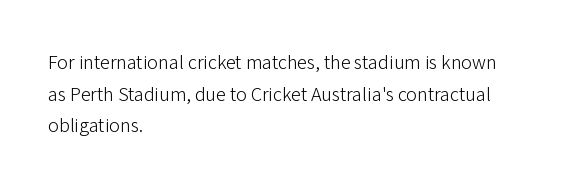
The image shows 20 px text type, upright; set left-aligned, normal line spacing (1.58x), normal letter spacing, not underlined.
